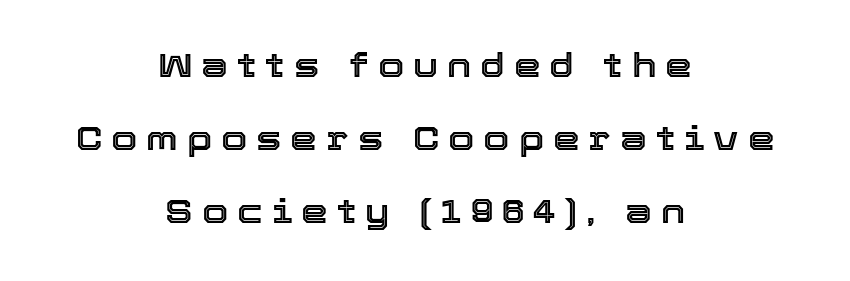
Spacing verdict: proportional, widths tailored to each character. Tracking value appears strongly positive — letters spread wide. Letters rest on an invisible, unmarked baseline. In terms of leading, this rendering errs on the spacious side. These lines stack symmetrically, like a column narrowing and widening about its center.
